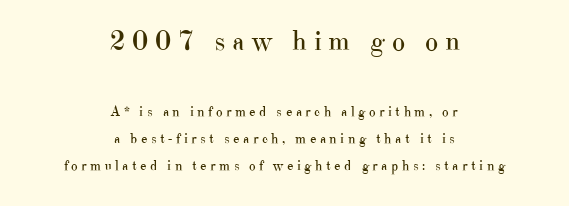
{"serif": "yes", "italic": "no", "bold": "no", "weight": "regular", "width": "normal", "stroke_contrast": "high", "x_height": "small", "monospaced": "no", "underline": "no", "align": "center", "line_spacing": "loose", "line_spacing_ratio": 1.93, "letter_spacing": "wide", "letter_spacing_em": 0.24, "larger_block": "first", "size_ratio": 2.0, "glyph_px": 28}
